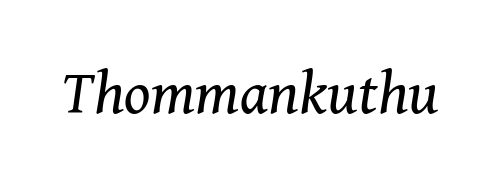
{"serif": "yes", "italic": "yes", "lean": "right", "slant_degrees": 8, "bold": "no", "weight": "regular", "width": "normal", "stroke_contrast": "medium", "x_height": "medium", "monospaced": "no", "underline": "no", "letter_spacing": "normal", "letter_spacing_em": 0.0, "glyph_px": 61}
